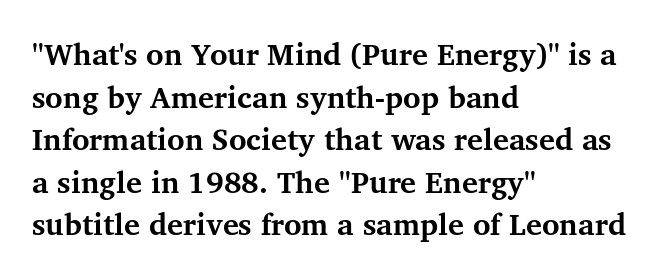
This rendering uses left alignment, leaving the right contour irregular. The type family on display is of the serif kind. Lines of text with bare space underneath. Does the leading feel generous? No, just average. Glyph-to-glyph distance matches everyday printed text.
